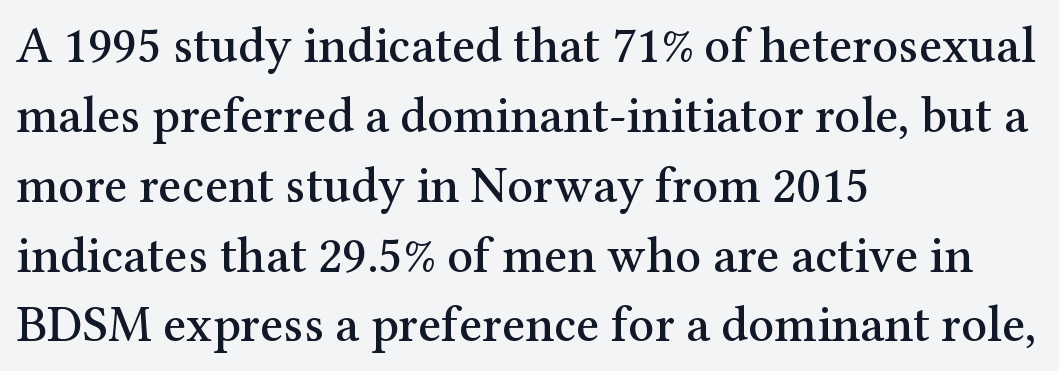
Q: Is the text italic (slanted)? A: No, it is upright.
Q: Is the typeface a serif or a sans-serif typeface? A: Serif.
Q: Is the text underlined? A: No.
Q: How is the paragraph aligned? A: Left-aligned.
Q: Is the spacing between letters normal or unusually wide? A: Normal.
Q: Is the spacing between lines tight, normal or loose? A: Normal.
Q: Width (condensed, normal, or wide)? A: Normal.
Q: Stroke contrast? A: Medium.
Q: x-height? A: Medium.
Q: Monospaced? A: No.
